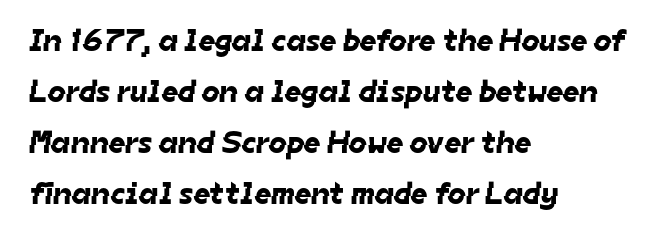
The image shows 32 px sans-serif type; set left-aligned, normal line spacing (1.59x), normal letter spacing, not underlined; low stroke contrast and a medium x-height.
